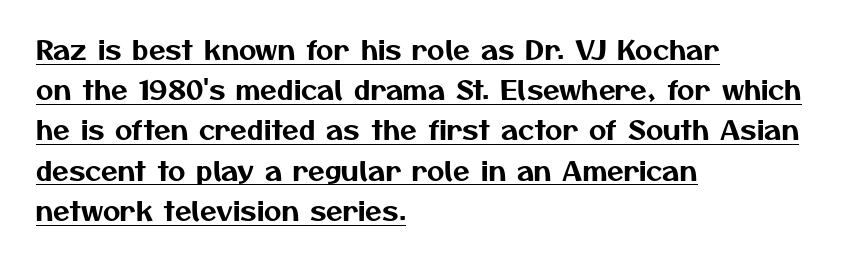
Q: Is the text underlined? A: Yes.
Q: How is the paragraph aligned? A: Left-aligned.
Q: Is the spacing between letters normal or unusually wide? A: Normal.
Q: Is the spacing between lines tight, normal or loose? A: Normal.
